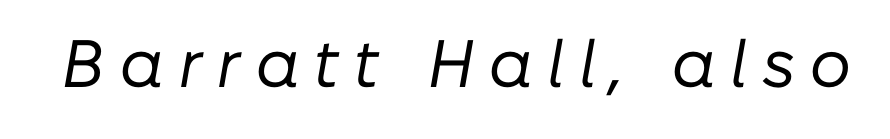
The typesetting does not lean heavy: it is not bold. Do the characters align in a grid? No, the font is proportional. There's an unmistakable incline to the writing here. The strip under each line holds only bare page. Substantial extra tracking has been applied to these lines.
